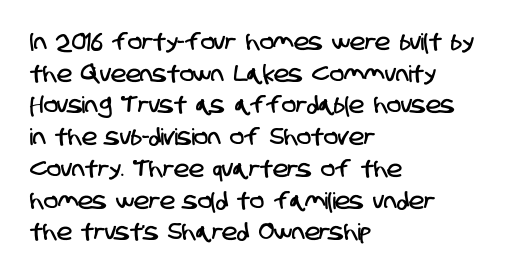
Q: Is the text underlined? A: No.
Q: How is the paragraph aligned? A: Left-aligned.
Q: Is the spacing between letters normal or unusually wide? A: Normal.
Q: Is the spacing between lines tight, normal or loose? A: Normal.
